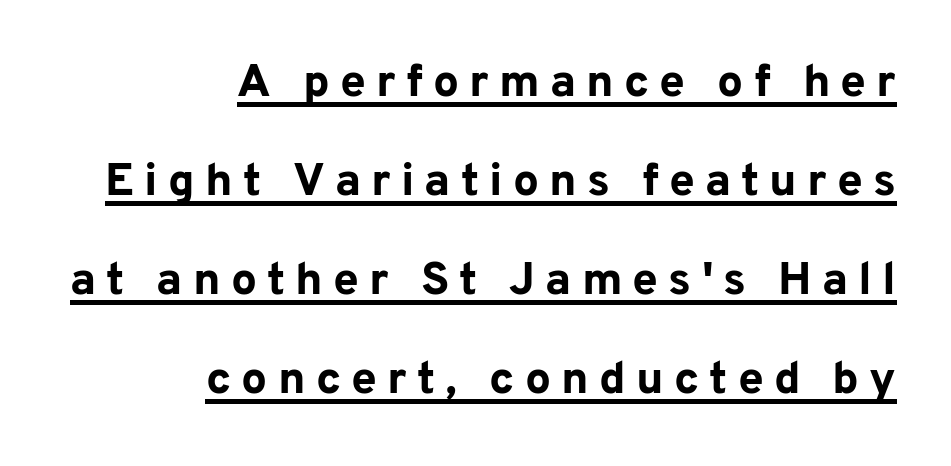
This block would shrink considerably if given ordinary leading; it's expanded now. The letters advance in unequal steps, a hallmark of proportional type. This sample uses a sans-serif face. Every character sits straight up, as roman type does. A flush-right, rag-left setting is used for this passage. Strokes here are thick enough to call this a true bold.
